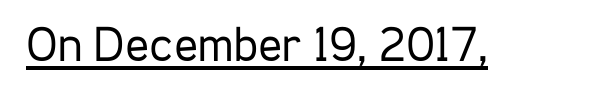
Does the lettering tilt? It doesn't — this is upright. The typeface has the unassuming heft of standard copy or less. Here the designer chose a conventional face with non-uniform glyph widths. The designer went with a sans here, leaving each stem footless.
